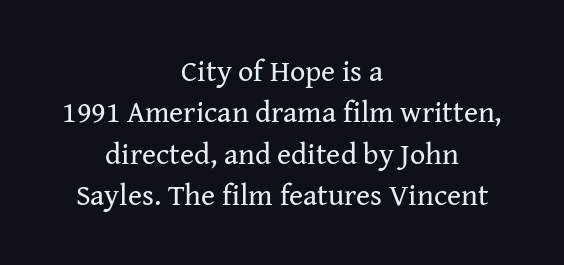
{"serif": "yes", "italic": "no", "bold": "no", "weight": "regular", "width": "normal", "stroke_contrast": "medium", "x_height": "medium", "monospaced": "no", "underline": "no", "align": "center", "line_spacing": "normal", "line_spacing_ratio": 1.38, "letter_spacing": "normal", "letter_spacing_em": 0.0, "glyph_px": 30}
